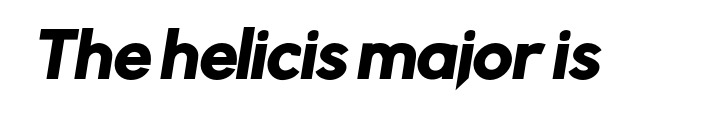
The image shows 61 px sans-serif type; set normal letter spacing, not underlined; low stroke contrast and a medium x-height.
